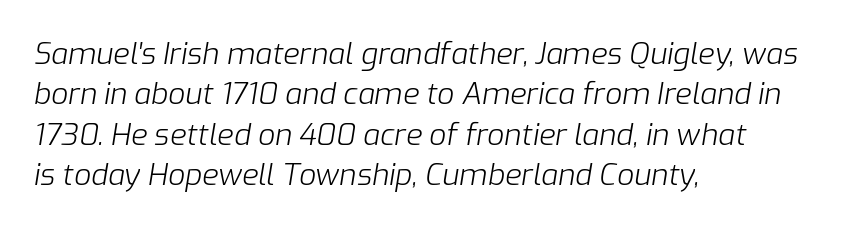
The image shows 30 px light type, italic (leaning right); set left-aligned, normal line spacing (1.35x), normal letter spacing, not underlined; low stroke contrast and a medium x-height.
